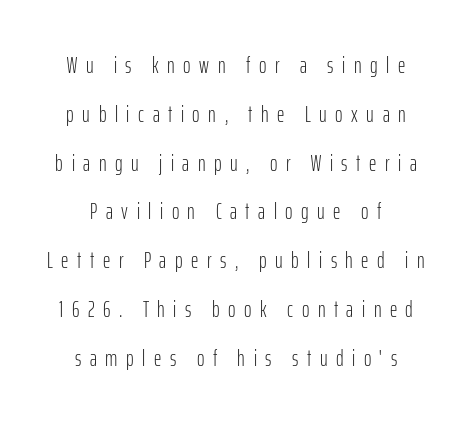
The image shows 23 px text type, upright; set centered, loose line spacing (2.12x), unusually wide letter spacing (+0.37 em), not underlined.
